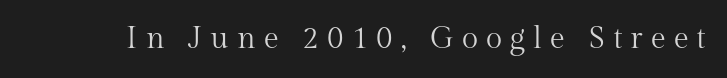
{"serif": "yes", "italic": "no", "bold": "no", "weight": "regular", "width": "normal", "stroke_contrast": "medium", "x_height": "medium", "monospaced": "no", "underline": "no", "letter_spacing": "wide", "letter_spacing_em": 0.27, "glyph_px": 30}
